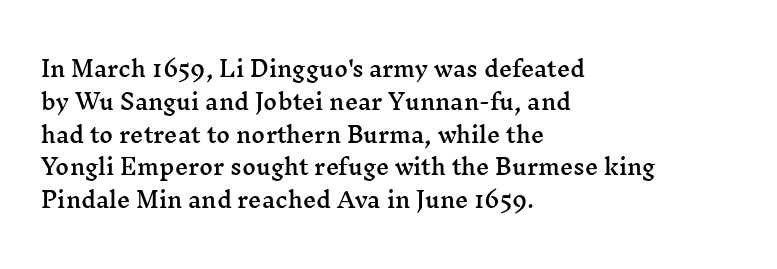
Q: Is the text italic (slanted)? A: No, it is upright.
Q: Is the text underlined? A: No.
Q: How is the paragraph aligned? A: Left-aligned.
Q: Is the spacing between letters normal or unusually wide? A: Normal.
Q: Is the spacing between lines tight, normal or loose? A: Normal.
